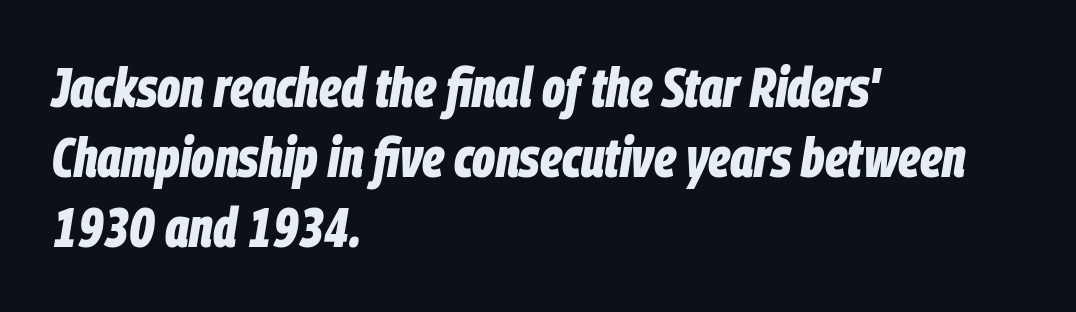
The image shows 56 px bold, condensed type, italic (leaning right); set left-aligned, normal line spacing (1.25x), normal letter spacing, not underlined; low stroke contrast and a large x-height.
